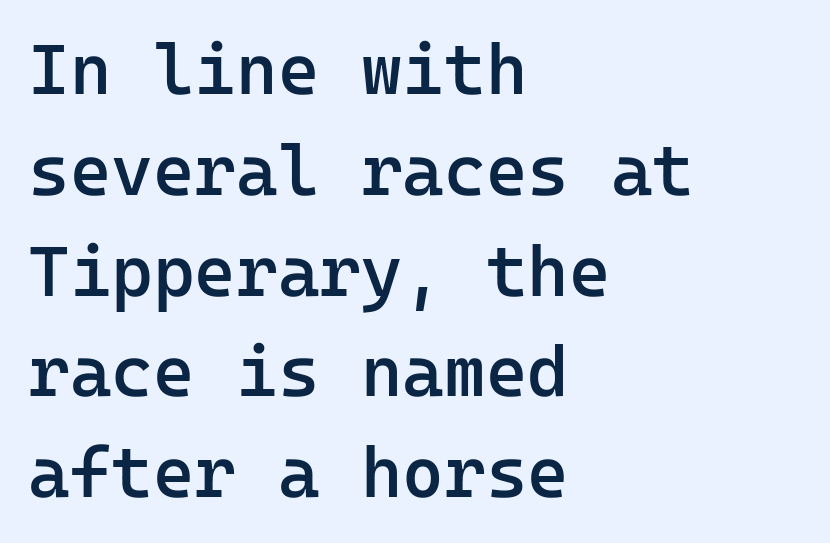
The space directly below the letters is spotless. The gaps between neighbouring characters are ordinary and unremarkable. The type family on display is of the sans-serif kind. The letters stand straight up with perfectly vertical stems.
